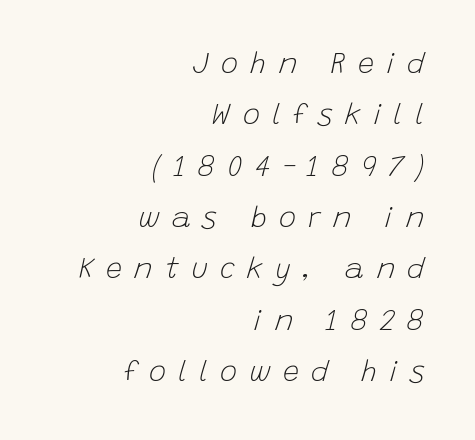
Q: Is the text bold? A: No.
Q: Is the text italic (slanted)? A: Yes, it leans right by about 15 degrees.
Q: Is the text underlined? A: No.
Q: How is the paragraph aligned? A: Right-aligned.
Q: Is the spacing between letters normal or unusually wide? A: Unusually wide.
Q: Width (condensed, normal, or wide)? A: Normal.
Q: Stroke contrast? A: Low.
Q: x-height? A: Large.
Q: Monospaced? A: No.
